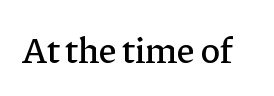
Has an underline been added? It has not. Yep, those are serifs on the letters. These lines keep a tight, regular rhythm from letter to letter. Rendered with straight, roman letterforms. This sample has the flowing, uneven cadence of proportional lettering.
